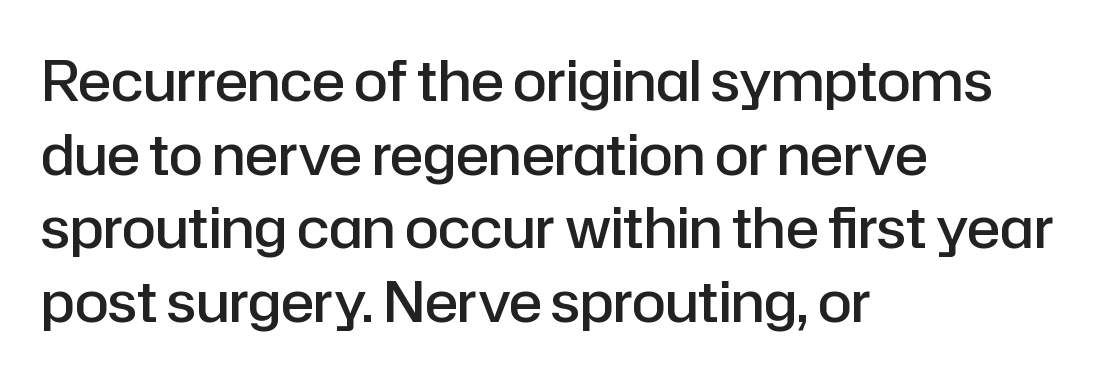
Regarding serifs, this sample does without them. Compared with typical paragraphs, the rows here are spaced about the same. Inter-character spacing is left at the font's built-in metrics. Where is the straight margin? On the left. Is this a fixed-width face? No — the glyphs have proportional, varying widths. Just letters on the line, the space beneath them empty.
